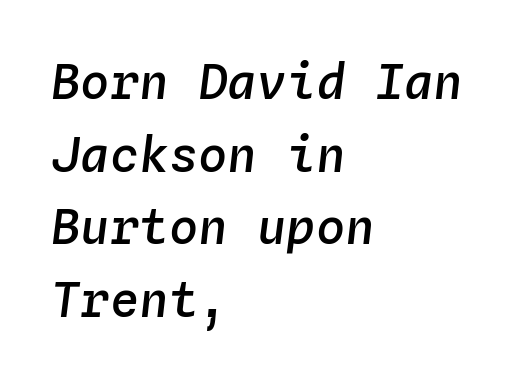
The whole block is typeset with a tilt. Where is the straight margin? On the left. Does extra space separate the letters? No, they use regular spacing. Horizontal bands of white between lines are of average thickness. Is this a fixed-width face? Yes — each glyph sits in an identical cell.
